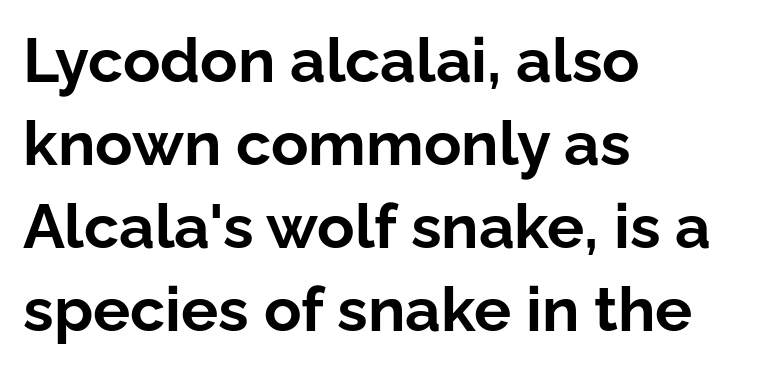
Q: Is the text bold? A: Yes.
Q: Is the text italic (slanted)? A: No, it is upright.
Q: Is the typeface a serif or a sans-serif typeface? A: Sans-serif.
Q: Is the text underlined? A: No.
Q: How is the paragraph aligned? A: Left-aligned.
Q: Is the spacing between letters normal or unusually wide? A: Normal.
Q: Is the spacing between lines tight, normal or loose? A: Normal.
Q: Width (condensed, normal, or wide)? A: Normal.
Q: Stroke contrast? A: Low.
Q: x-height? A: Medium.
Q: Monospaced? A: No.
